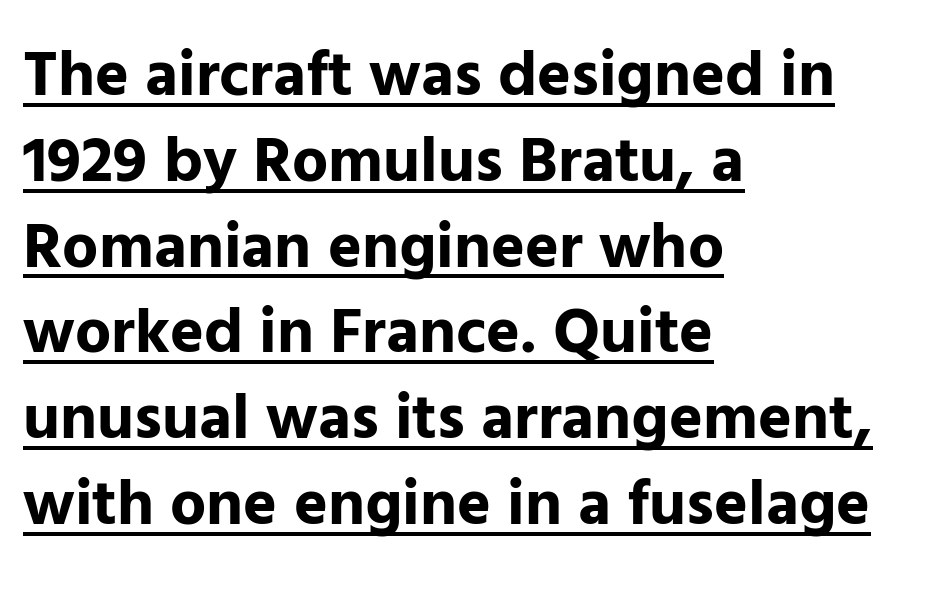
Q: Is the text bold? A: Yes.
Q: Is the text italic (slanted)? A: No, it is upright.
Q: Is the typeface a serif or a sans-serif typeface? A: Sans-serif.
Q: Is the text underlined? A: Yes.
Q: How is the paragraph aligned? A: Left-aligned.
Q: Is the spacing between letters normal or unusually wide? A: Normal.
Q: Is the spacing between lines tight, normal or loose? A: Normal.
Q: Width (condensed, normal, or wide)? A: Normal.
Q: Stroke contrast? A: Low.
Q: x-height? A: Medium.
Q: Monospaced? A: No.
